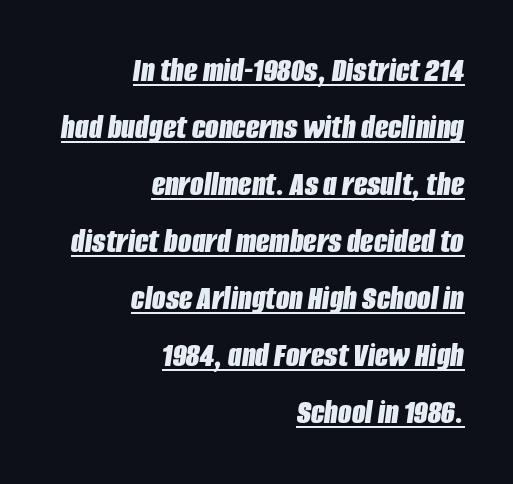
Q: Is the text bold? A: Yes.
Q: Is the text italic (slanted)? A: Yes, it leans right by about 8 degrees.
Q: Is the text underlined? A: Yes.
Q: How is the paragraph aligned? A: Right-aligned.
Q: Is the spacing between letters normal or unusually wide? A: Normal.
Q: Is the spacing between lines tight, normal or loose? A: Normal.
Q: Width (condensed, normal, or wide)? A: Condensed.
Q: Stroke contrast? A: Low.
Q: x-height? A: Large.
Q: Monospaced? A: No.
